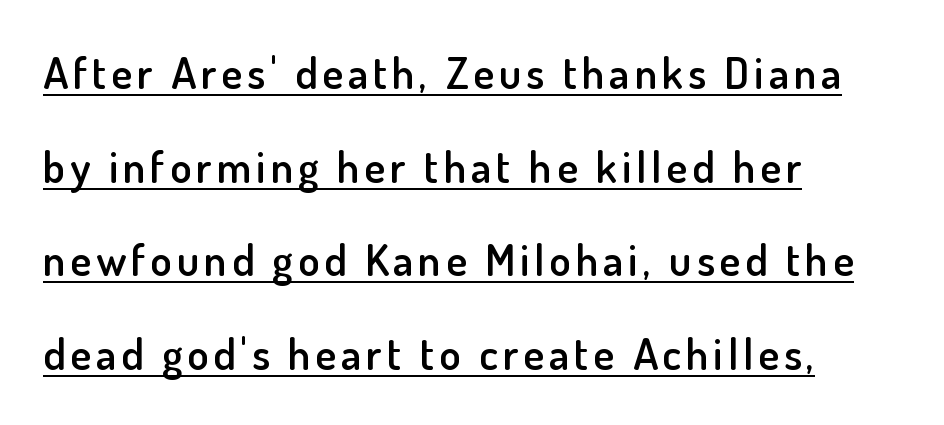
The image shows 44 px semibold sans-serif type, upright; set left-aligned, loose line spacing (2.13x), underlined; low stroke contrast and a small x-height.
